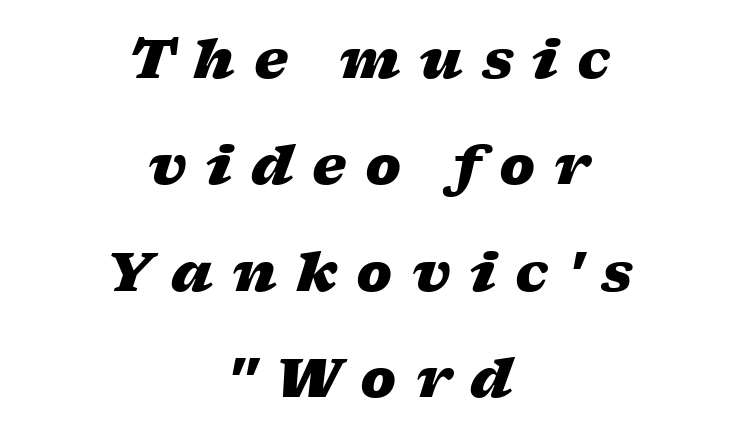
{"italic": "yes", "lean": "right", "slant_degrees": 17, "bold": "yes", "weight": "heavy", "width": "wide", "stroke_contrast": "low", "x_height": "medium", "monospaced": "no", "underline": "no", "align": "center", "line_spacing": "loose", "line_spacing_ratio": 1.97, "letter_spacing": "wide", "letter_spacing_em": 0.35, "glyph_px": 54}
